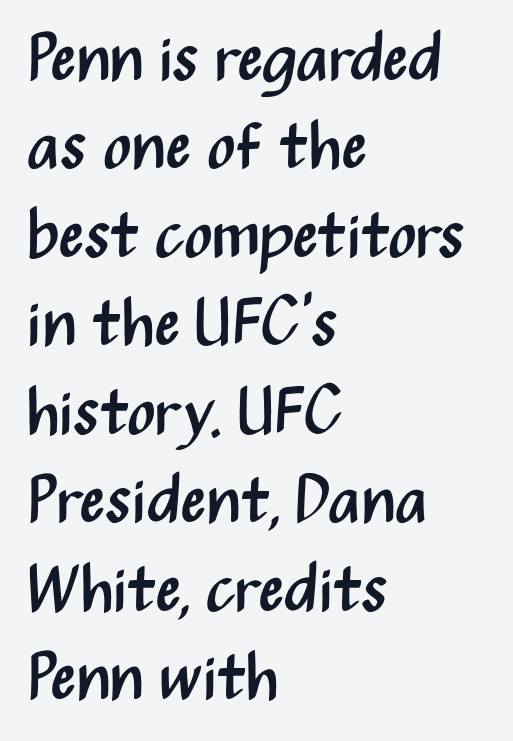
{"serif": "no", "italic": "no", "bold": "no", "weight": "regular", "width": "condensed", "stroke_contrast": "medium", "x_height": "medium", "monospaced": "no", "underline": "no", "align": "left", "line_spacing": "normal", "line_spacing_ratio": 1.34, "letter_spacing": "normal", "letter_spacing_em": 0.0, "glyph_px": 66}
